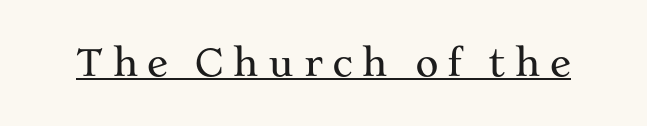
{"serif": "yes", "italic": "no", "width": "wide", "stroke_contrast": "medium", "x_height": "medium", "monospaced": "no", "underline": "yes", "letter_spacing": "wide", "letter_spacing_em": 0.23, "glyph_px": 36}
